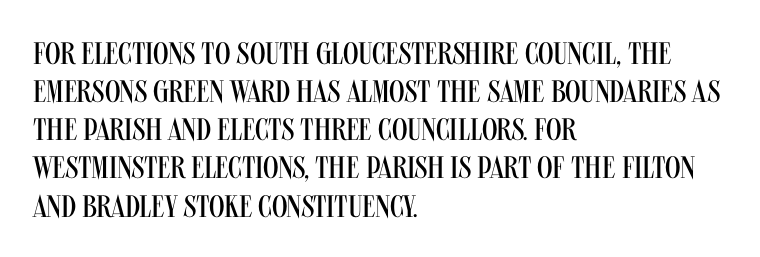
Q: Is the text bold? A: No.
Q: Is the text italic (slanted)? A: No, it is upright.
Q: Is the typeface a serif or a sans-serif typeface? A: Sans-serif.
Q: Is the text underlined? A: No.
Q: How is the paragraph aligned? A: Left-aligned.
Q: Is the spacing between letters normal or unusually wide? A: Normal.
Q: Width (condensed, normal, or wide)? A: Condensed.
Q: Stroke contrast? A: Medium.
Q: x-height? A: Large.
Q: Monospaced? A: No.
